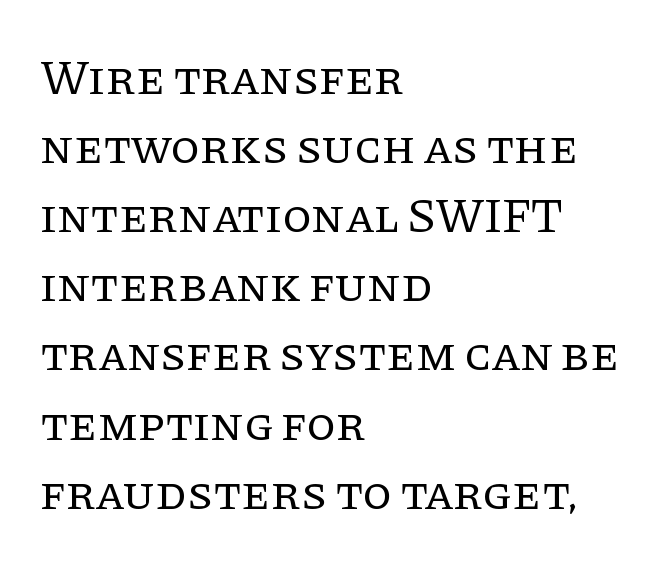
Q: Is the text bold? A: No.
Q: Is the text italic (slanted)? A: No, it is upright.
Q: Is the typeface a serif or a sans-serif typeface? A: Serif.
Q: Is the text underlined? A: No.
Q: How is the paragraph aligned? A: Left-aligned.
Q: Is the spacing between letters normal or unusually wide? A: Normal.
Q: Is the spacing between lines tight, normal or loose? A: Normal.
Q: Width (condensed, normal, or wide)? A: Normal.
Q: Stroke contrast? A: Low.
Q: x-height? A: Large.
Q: Monospaced? A: No.
